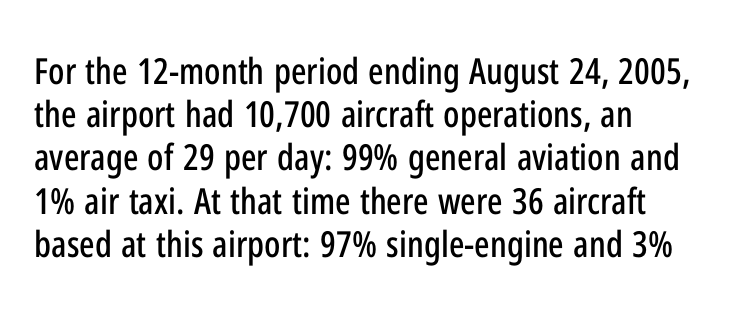
Q: Is the text italic (slanted)? A: No, it is upright.
Q: Is the typeface a serif or a sans-serif typeface? A: Sans-serif.
Q: Is the text underlined? A: No.
Q: How is the paragraph aligned? A: Left-aligned.
Q: Is the spacing between letters normal or unusually wide? A: Normal.
Q: Width (condensed, normal, or wide)? A: Condensed.
Q: Stroke contrast? A: Low.
Q: x-height? A: Medium.
Q: Monospaced? A: No.
